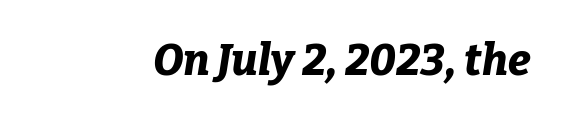
The image shows 43 px bold type, italic (leaning right); set normal letter spacing, not underlined; low stroke contrast and a medium x-height.
